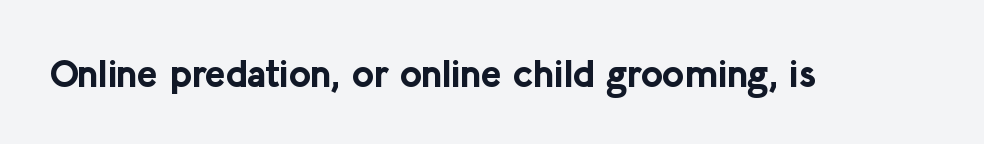
{"serif": "no", "italic": "no", "bold": "yes", "weight": "bold", "width": "normal", "stroke_contrast": "low", "x_height": "medium", "monospaced": "no", "underline": "no", "letter_spacing": "normal", "letter_spacing_em": 0.0, "glyph_px": 38}
